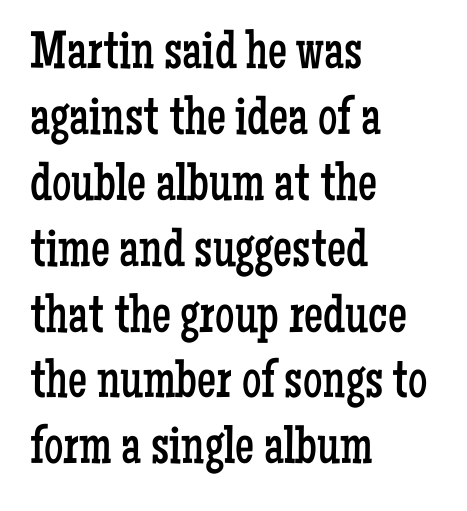
Q: Is the text bold? A: No.
Q: Is the text italic (slanted)? A: No, it is upright.
Q: Is the typeface a serif or a sans-serif typeface? A: Serif.
Q: Is the text underlined? A: No.
Q: How is the paragraph aligned? A: Left-aligned.
Q: Is the spacing between letters normal or unusually wide? A: Normal.
Q: Width (condensed, normal, or wide)? A: Condensed.
Q: Stroke contrast? A: Low.
Q: x-height? A: Medium.
Q: Monospaced? A: No.
